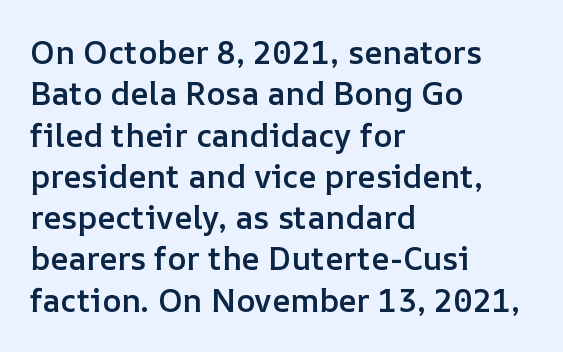
{"italic": "no", "bold": "semi", "weight": "semibold", "width": "normal", "stroke_contrast": "low", "x_height": "medium", "monospaced": "no", "underline": "no", "align": "left", "line_spacing": "normal", "line_spacing_ratio": 1.29, "letter_spacing": "normal", "letter_spacing_em": 0.0, "glyph_px": 32}
